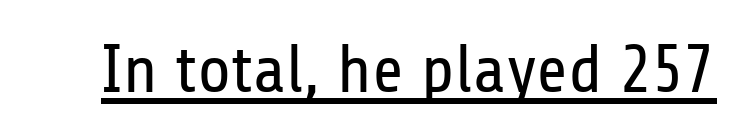
Q: Is the text bold? A: No.
Q: Is the text italic (slanted)? A: No, it is upright.
Q: Is the typeface a serif or a sans-serif typeface? A: Sans-serif.
Q: Is the text underlined? A: Yes.
Q: Is the spacing between letters normal or unusually wide? A: Normal.
Q: Width (condensed, normal, or wide)? A: Condensed.
Q: Stroke contrast? A: Low.
Q: x-height? A: Medium.
Q: Monospaced? A: No.
